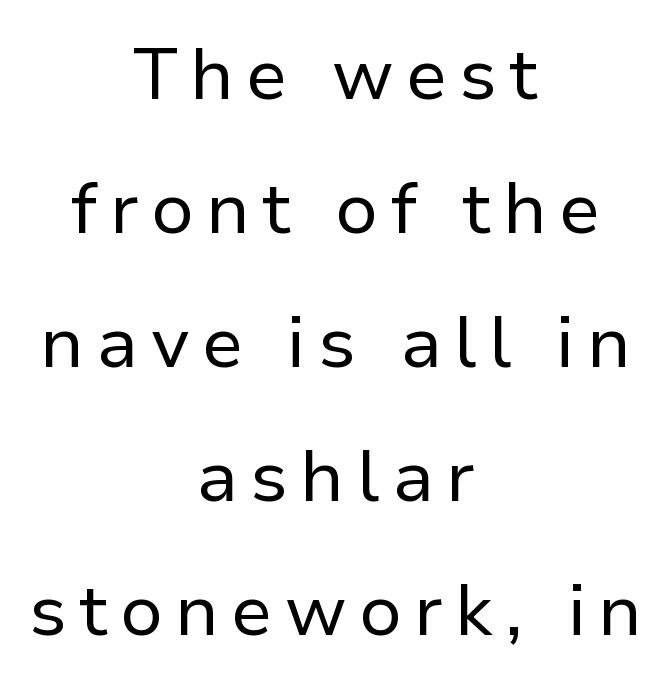
The image shows 72 px regular-weight sans-serif type, upright; set centered, line spacing 1.86x, not underlined; low stroke contrast and a medium x-height.
